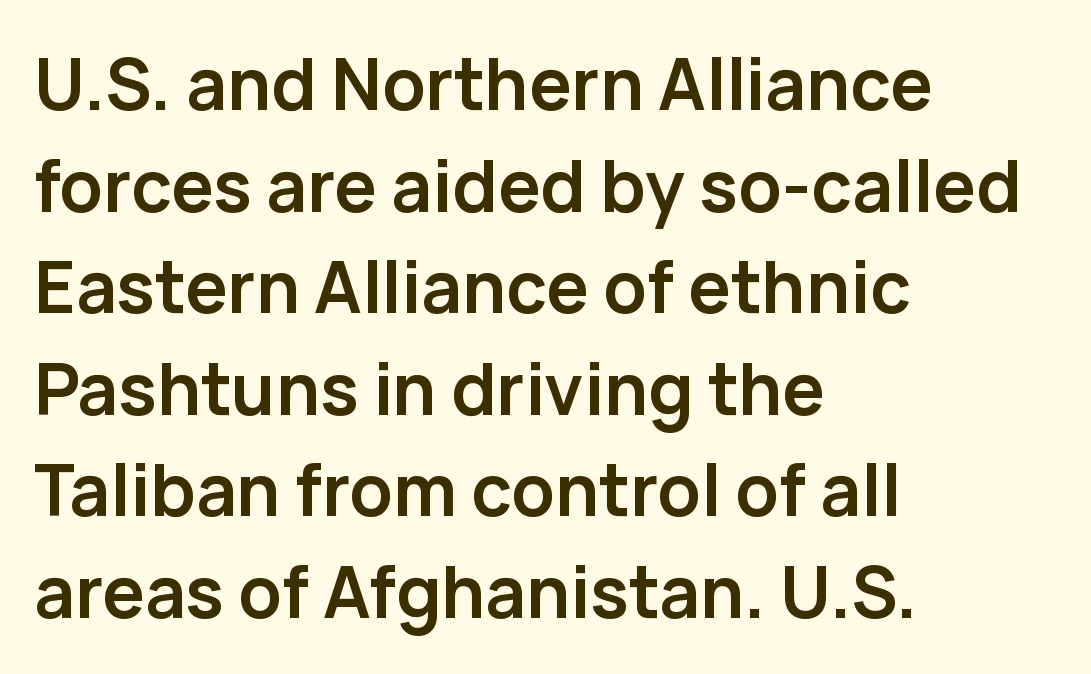
Q: Is the text bold? A: Yes.
Q: Is the text italic (slanted)? A: No, it is upright.
Q: Is the typeface a serif or a sans-serif typeface? A: Sans-serif.
Q: Is the text underlined? A: No.
Q: How is the paragraph aligned? A: Left-aligned.
Q: Is the spacing between letters normal or unusually wide? A: Normal.
Q: Is the spacing between lines tight, normal or loose? A: Normal.
Q: Width (condensed, normal, or wide)? A: Normal.
Q: Stroke contrast? A: Low.
Q: x-height? A: Medium.
Q: Monospaced? A: No.
